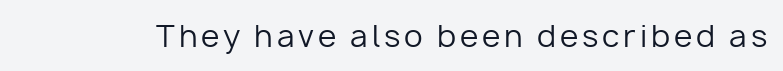
Vertical strokes here are truly vertical. Descenders hang freely into open space. The passage shown is typed in a proportional face where columns would drift. Unbolded letterforms with no extra heft. Letterform terminals end flat and unadorned throughout the passage.
